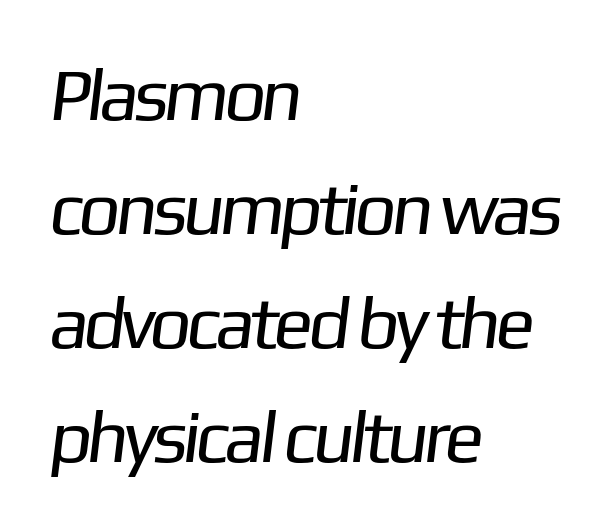
Do the characters align in a grid? No, the font is proportional. The lines in this sample share a left origin and differ only in where they stop. The letters sit at their default tracking, neither squeezed nor spread. Beneath every word, the page is bare. Baseline-to-baseline distance is the conventional proportion of letter height. The face used here is a sans, in the tradition of grotesques and geometrics.
